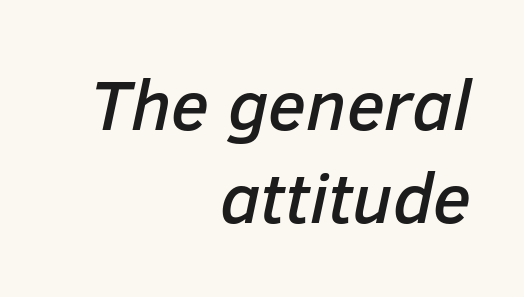
Q: Is the text italic (slanted)? A: Yes, it leans right by about 12 degrees.
Q: Is the text underlined? A: No.
Q: How is the paragraph aligned? A: Right-aligned.
Q: Is the spacing between letters normal or unusually wide? A: Normal.
Q: Is the spacing between lines tight, normal or loose? A: Normal.
Q: Width (condensed, normal, or wide)? A: Normal.
Q: Stroke contrast? A: Low.
Q: x-height? A: Medium.
Q: Monospaced? A: No.
